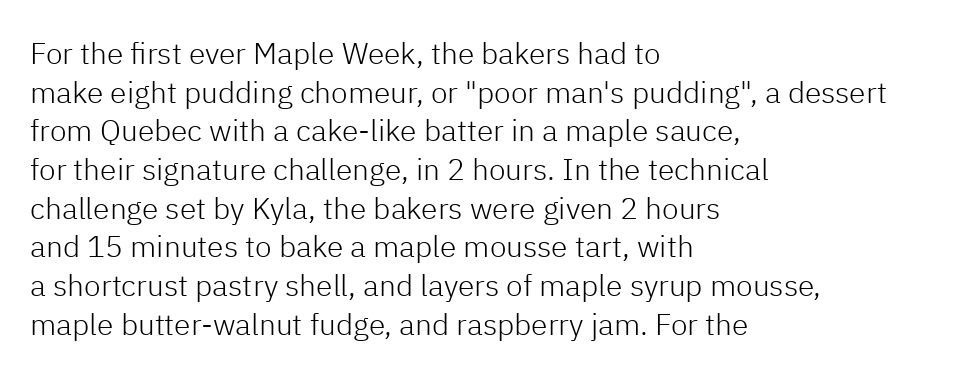
Q: Is the text bold? A: No.
Q: Is the text italic (slanted)? A: No, it is upright.
Q: Is the typeface a serif or a sans-serif typeface? A: Sans-serif.
Q: Is the text underlined? A: No.
Q: How is the paragraph aligned? A: Left-aligned.
Q: Is the spacing between letters normal or unusually wide? A: Normal.
Q: Is the spacing between lines tight, normal or loose? A: Normal.
Q: Width (condensed, normal, or wide)? A: Normal.
Q: Stroke contrast? A: Low.
Q: x-height? A: Medium.
Q: Monospaced? A: No.
